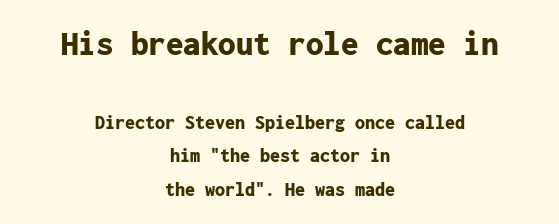
{"serif": "no", "italic": "no", "bold": "yes", "weight": "bold", "width": "normal", "stroke_contrast": "low", "x_height": "medium", "monospaced": "yes", "underline": "no", "align": "center", "line_spacing": "normal", "line_spacing_ratio": 1.68, "letter_spacing": "normal", "letter_spacing_em": 0.0, "larger_block": "first", "size_ratio": 1.75, "glyph_px": 35}
